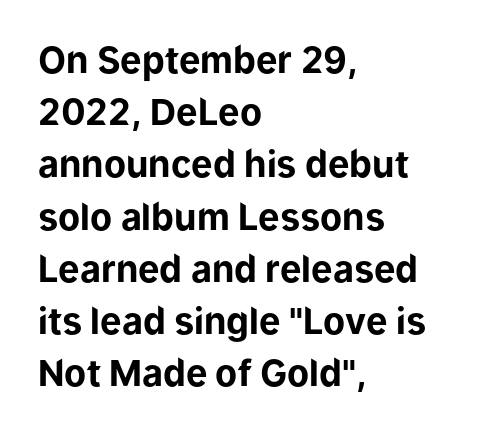
Does the weight exceed regular? Yes, all the way to bold. You could not count columns in this text — the font is proportionally spaced. A roman cut, with each character standing at attention. In terms of letterform style, serifs are entirely absent. A classic flush-left, rag-right setting is used for this passage. Underlining? Definitely not there.
